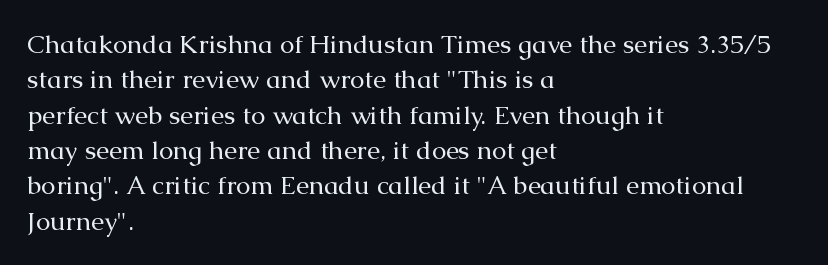
{"italic": "no", "bold": "no", "underline": "no", "align": "left", "line_spacing": "normal", "line_spacing_ratio": 1.36, "letter_spacing": "normal", "letter_spacing_em": 0.0, "glyph_px": 26}
